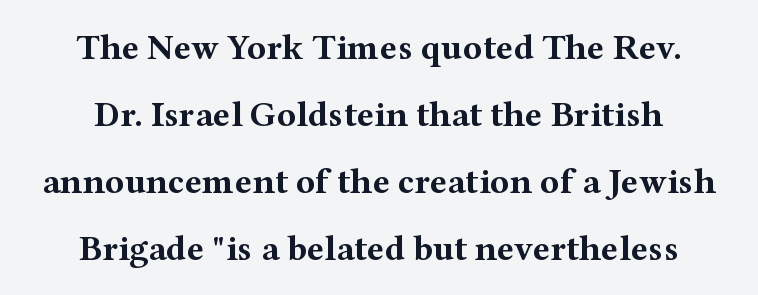
Q: Is the text bold? A: Yes.
Q: Is the text italic (slanted)? A: No, it is upright.
Q: Is the typeface a serif or a sans-serif typeface? A: Serif.
Q: Is the text underlined? A: No.
Q: How is the paragraph aligned? A: Centered.
Q: Is the spacing between letters normal or unusually wide? A: Normal.
Q: Width (condensed, normal, or wide)? A: Wide.
Q: Stroke contrast? A: Medium.
Q: x-height? A: Medium.
Q: Monospaced? A: No.
